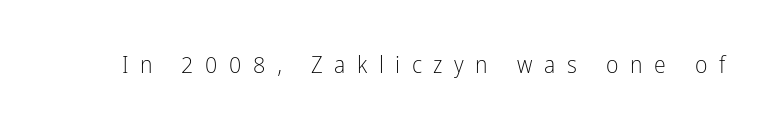
{"italic": "no", "bold": "no", "underline": "no", "letter_spacing": "wide", "letter_spacing_em": 0.48, "glyph_px": 24}
